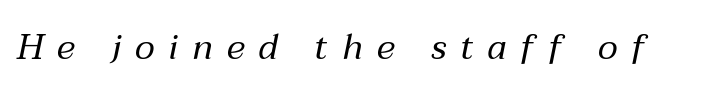
The image shows 35 px regular-weight type, italic (leaning right); set unusually wide letter spacing (+0.4 em), not underlined; medium stroke contrast and a medium x-height.
